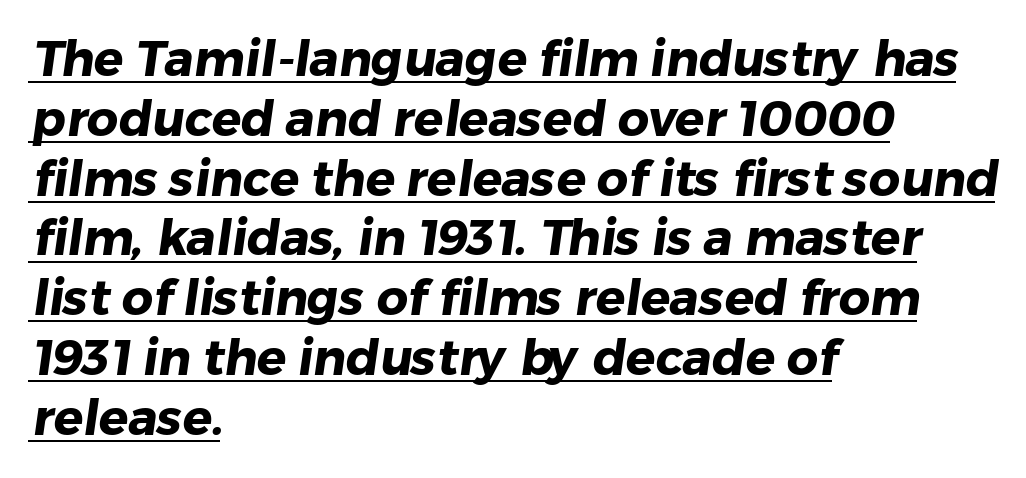
{"serif": "no", "bold": "yes", "weight": "heavy", "width": "normal", "stroke_contrast": "low", "x_height": "medium", "monospaced": "no", "underline": "yes", "align": "left", "line_spacing_ratio": 1.22, "letter_spacing": "normal", "letter_spacing_em": 0.0, "glyph_px": 49}
